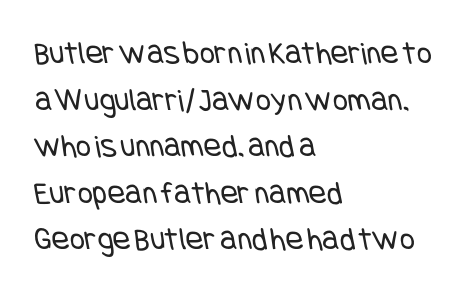
The image shows 33 px regular-weight, condensed sans-serif type; set left-aligned, normal line spacing (1.41x), normal letter spacing, not underlined; low stroke contrast and a large x-height.
